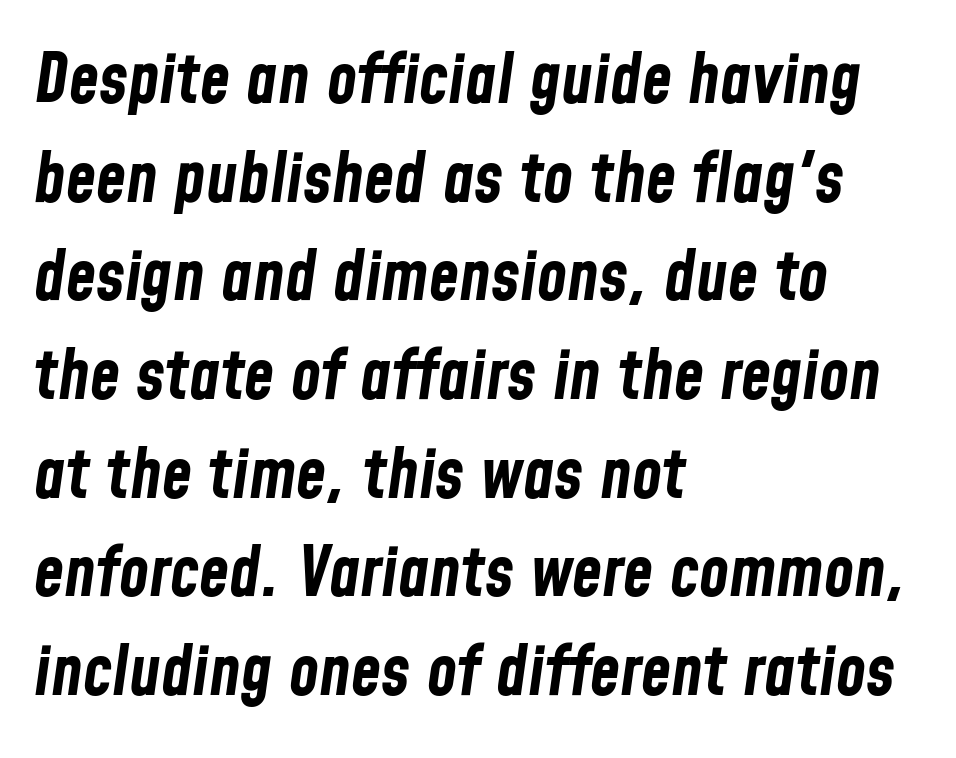
Q: Is the text bold? A: Yes.
Q: Is the text italic (slanted)? A: Yes, it leans right by about 8 degrees.
Q: Is the text underlined? A: No.
Q: How is the paragraph aligned? A: Left-aligned.
Q: Is the spacing between letters normal or unusually wide? A: Normal.
Q: Is the spacing between lines tight, normal or loose? A: Normal.
Q: Width (condensed, normal, or wide)? A: Condensed.
Q: Stroke contrast? A: Low.
Q: x-height? A: Medium.
Q: Monospaced? A: No.
